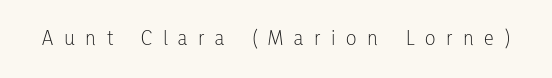
In terms of posture, this sample is upright. Inter-character spacing is expanded well beyond the font's built-in metrics. Underline: absent. The typesetting does not lean heavy: it is not bold.
